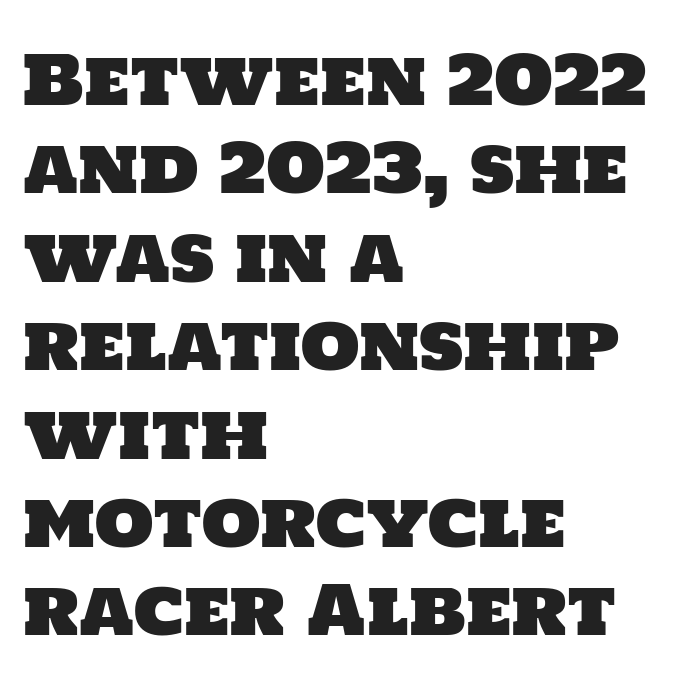
The image shows 68 px sans-serif type; set left-aligned, normal line spacing (1.3x), normal letter spacing, not underlined; low stroke contrast and a large x-height.
